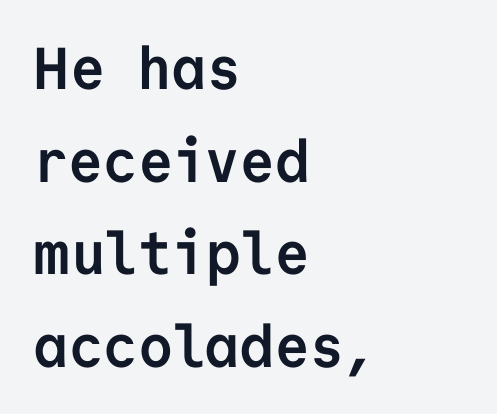
The image shows 59 px semibold sans-serif type, upright, monospaced; set left-aligned, normal line spacing (1.57x), normal letter spacing, not underlined; low stroke contrast and a medium x-height.
